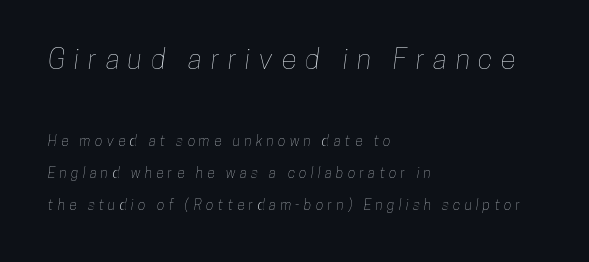
The image shows 28 px condensed type; set left-aligned, loose line spacing (2.29x), unusually wide letter spacing (+0.32 em), not underlined; the first (top) block is 2.0x larger; low stroke contrast and a medium x-height.
